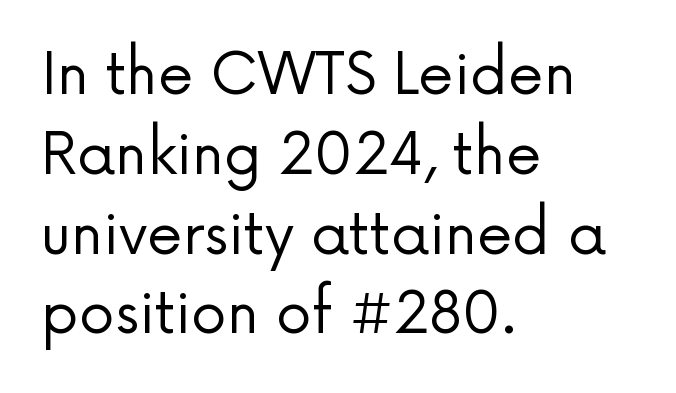
Q: Is the text bold? A: No.
Q: Is the text italic (slanted)? A: No, it is upright.
Q: Is the typeface a serif or a sans-serif typeface? A: Sans-serif.
Q: Is the text underlined? A: No.
Q: How is the paragraph aligned? A: Left-aligned.
Q: Is the spacing between letters normal or unusually wide? A: Normal.
Q: Is the spacing between lines tight, normal or loose? A: Normal.
Q: Width (condensed, normal, or wide)? A: Normal.
Q: Stroke contrast? A: Low.
Q: x-height? A: Medium.
Q: Monospaced? A: No.
